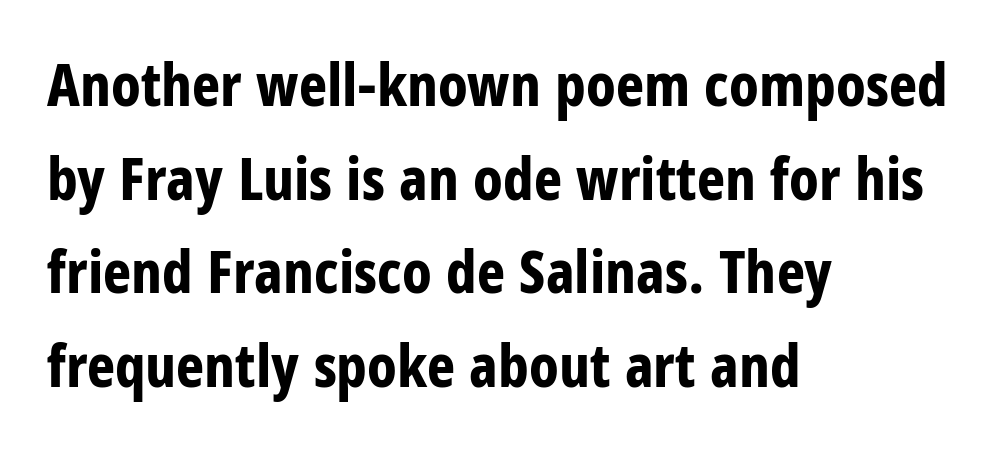
Compared with typical paragraphs, the rows here are spaced about the same. Each letter keeps its own natural width here, so spacing adapts to shape. Thick stems and heavy bowls — unmistakably bold. Typographically, this falls in the sans-serif category.
